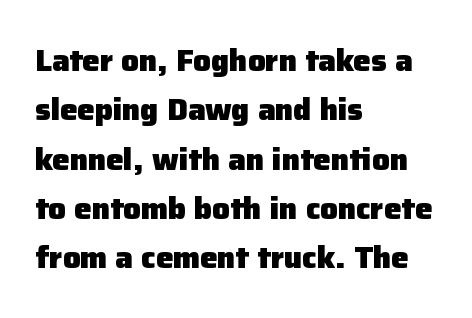
{"serif": "no", "italic": "no", "bold": "yes", "weight": "heavy", "width": "normal", "stroke_contrast": "low", "x_height": "medium", "monospaced": "no", "underline": "no", "align": "left", "line_spacing": "normal", "line_spacing_ratio": 1.59, "letter_spacing": "normal", "letter_spacing_em": 0.0, "glyph_px": 31}
